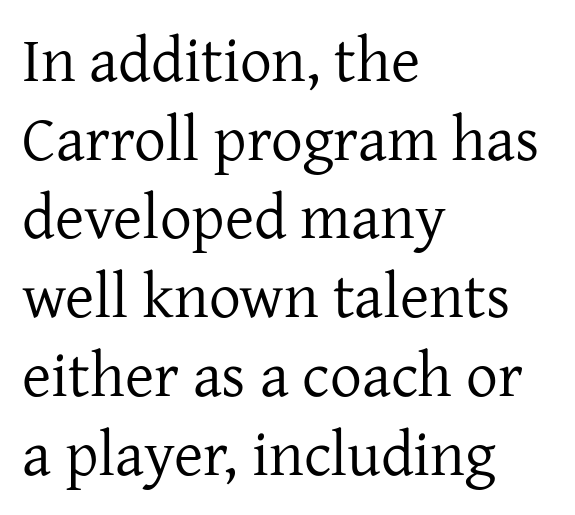
The letters stand straight up with perfectly vertical stems. A clean baseline with only descenders dipping below it. Leftover space on each line is placed entirely after the last word. Are there feet on the stems? There are — it's a serif. The passage shown is not bold in any degree.
